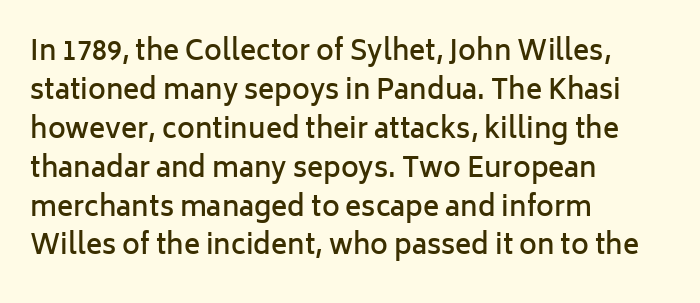
{"italic": "no", "bold": "semi", "underline": "no", "align": "left", "line_spacing": "normal", "line_spacing_ratio": 1.44, "letter_spacing": "normal", "letter_spacing_em": 0.0, "glyph_px": 27}
